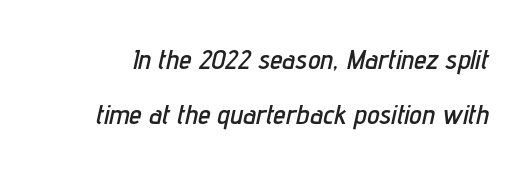
The image shows 28 px condensed type, italic (leaning right); set loose line spacing (1.98x), normal letter spacing, not underlined; low stroke contrast and a medium x-height.
